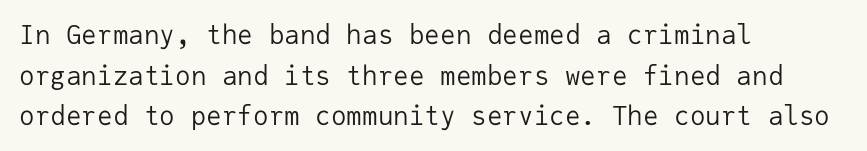
The image shows 26 px text type, upright; set left-aligned, normal line spacing (1.56x), normal letter spacing, not underlined.
